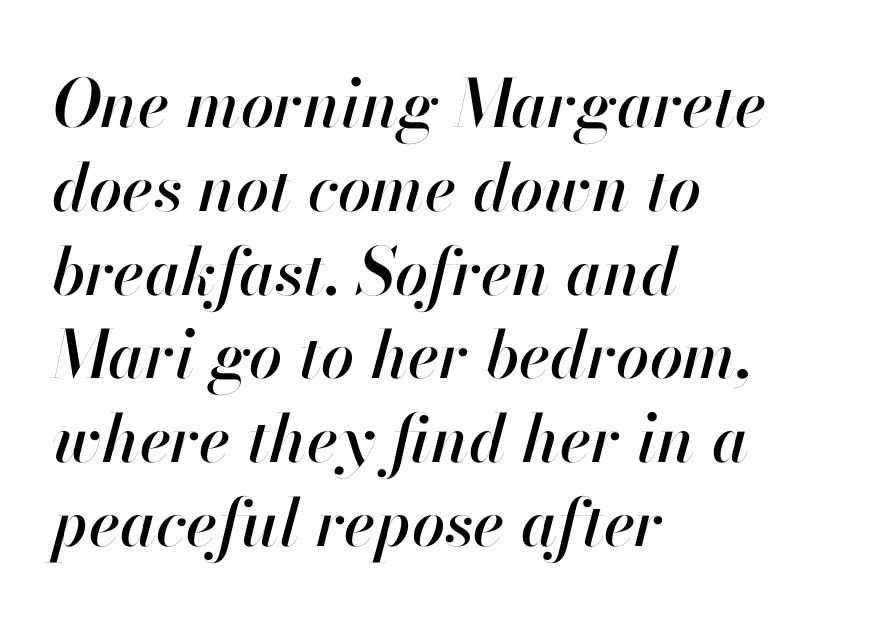
Q: Is the text italic (slanted)? A: Yes, it leans right by about 13 degrees.
Q: Is the text underlined? A: No.
Q: How is the paragraph aligned? A: Left-aligned.
Q: Is the spacing between letters normal or unusually wide? A: Normal.
Q: Is the spacing between lines tight, normal or loose? A: Normal.
Q: Width (condensed, normal, or wide)? A: Normal.
Q: Stroke contrast? A: High.
Q: x-height? A: Small.
Q: Monospaced? A: No.
